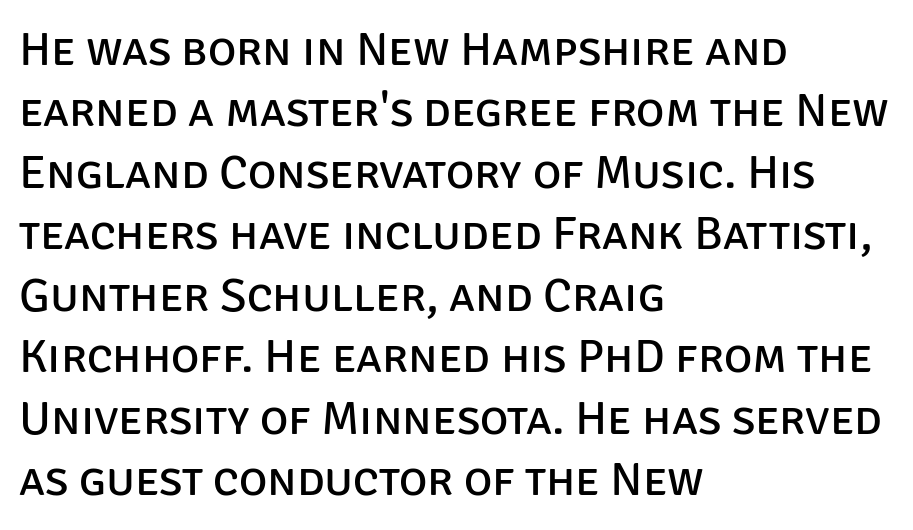
Serif or sans? Sans — the stroke terminals are bare. Does the leading feel generous? No, just average. Each word holds together tightly as a unit, with standard inter-letter gaps. The glyphs are unaccompanied by any horizontal stroke below them.
